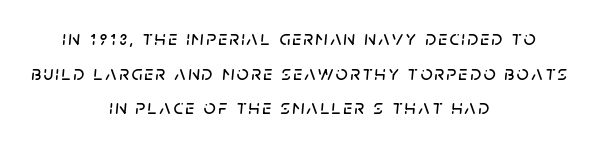
The image shows 21 px text type, italic (leaning right); set centered, normal line spacing (1.65x), not underlined.
